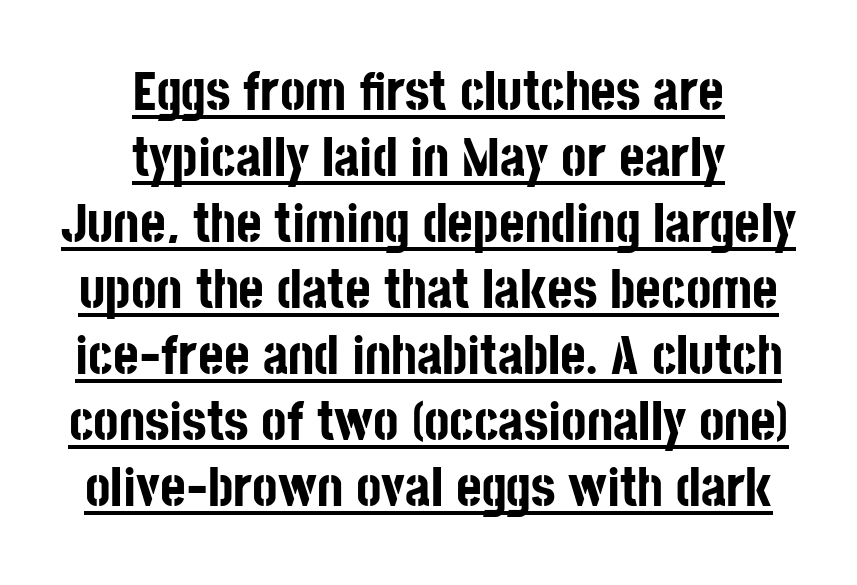
The passage shown is underscored from start to finish. Grotesque or geometric, the face here clearly has no serifs. The lines in this sample share a center point and differ in where they start and stop. The rendering uses natural spacing where letterforms have individual widths.
